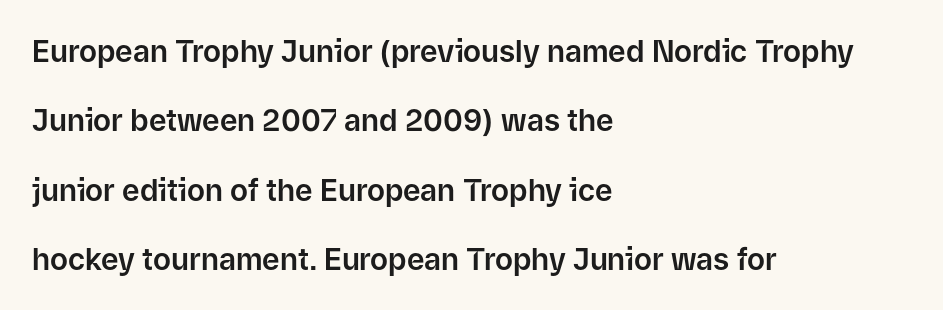
Q: Is the text italic (slanted)? A: No, it is upright.
Q: Is the typeface a serif or a sans-serif typeface? A: Sans-serif.
Q: Is the text underlined? A: No.
Q: How is the paragraph aligned? A: Left-aligned.
Q: Is the spacing between letters normal or unusually wide? A: Normal.
Q: Is the spacing between lines tight, normal or loose? A: Loose.
Q: Width (condensed, normal, or wide)? A: Normal.
Q: Stroke contrast? A: Low.
Q: x-height? A: Medium.
Q: Monospaced? A: No.
